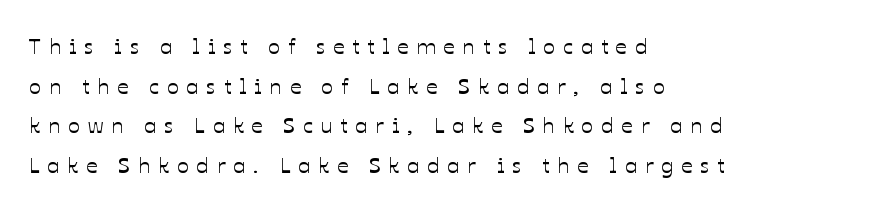
The image shows 22 px text type, upright; set left-aligned, line spacing 1.8x, unusually wide letter spacing (+0.36 em), not underlined.
